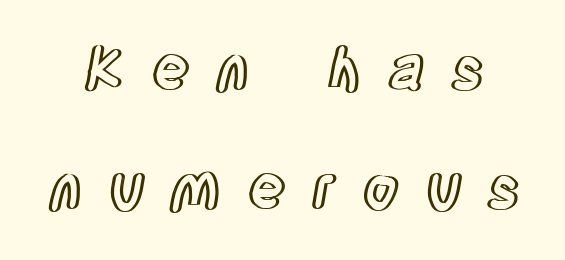
Inter-character spacing is expanded well beyond the font's built-in metrics. The strip under each line holds only bare page. Students, observe: this is what heavily led, spacious text looks like. Note the varied advance widths — an 'i' is clearly narrower than an 'm'.
